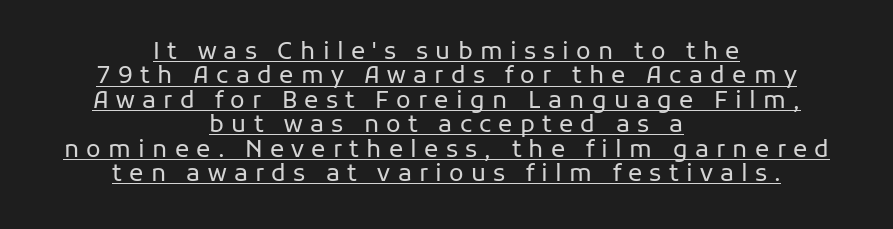
Underline: present. Horizontally, the lines are justified to the midpoint only. Whoever set this chose condensed vertical rhythm over breathing room. Compared with typical body copy, the letter spacing here is much looser. When letters stand straight like this, we call the style roman or upright. These glyphs show unthickened strokes, regular width or finer.
